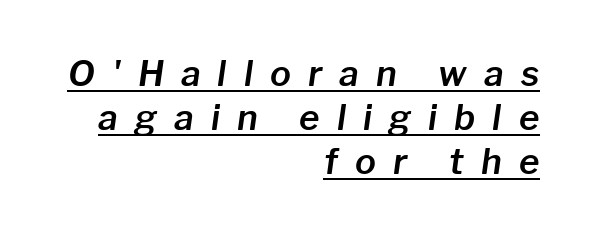
{"italic": "yes", "lean": "right", "slant_degrees": 8, "width": "normal", "stroke_contrast": "low", "x_height": "medium", "monospaced": "no", "underline": "yes", "align": "right", "line_spacing": "normal", "line_spacing_ratio": 1.26, "letter_spacing": "wide", "letter_spacing_em": 0.49, "glyph_px": 35}
